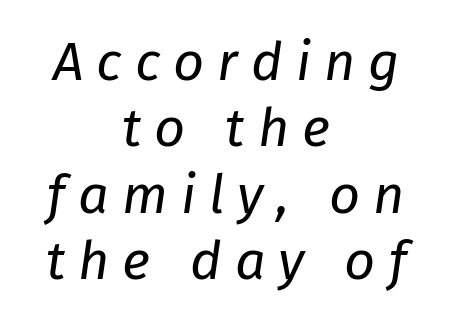
Q: Is the text bold? A: No.
Q: Is the text italic (slanted)? A: Yes, it leans right by about 8 degrees.
Q: Is the text underlined? A: No.
Q: How is the paragraph aligned? A: Centered.
Q: Is the spacing between letters normal or unusually wide? A: Unusually wide.
Q: Width (condensed, normal, or wide)? A: Normal.
Q: Stroke contrast? A: Low.
Q: x-height? A: Medium.
Q: Monospaced? A: No.
